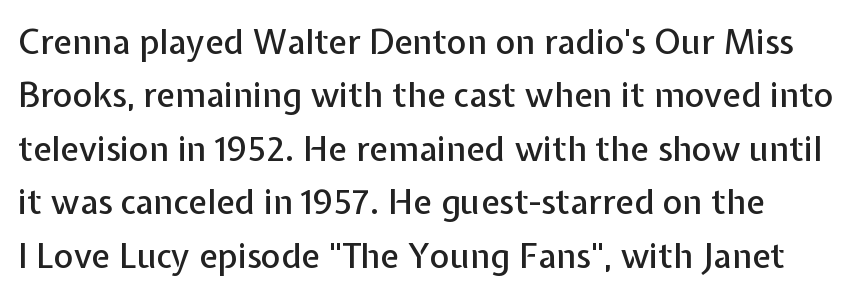
{"serif": "no", "italic": "no", "width": "normal", "stroke_contrast": "low", "x_height": "medium", "monospaced": "no", "underline": "no", "line_spacing": "normal", "line_spacing_ratio": 1.57, "letter_spacing": "normal", "letter_spacing_em": 0.0, "glyph_px": 34}
